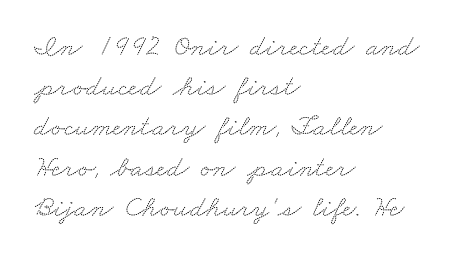
Q: Is the typeface a serif or a sans-serif typeface? A: Serif.
Q: Is the text underlined? A: No.
Q: How is the paragraph aligned? A: Left-aligned.
Q: Is the spacing between letters normal or unusually wide? A: Normal.
Q: Is the spacing between lines tight, normal or loose? A: Normal.
Q: Width (condensed, normal, or wide)? A: Wide.
Q: Stroke contrast? A: Medium.
Q: x-height? A: Small.
Q: Monospaced? A: No.
